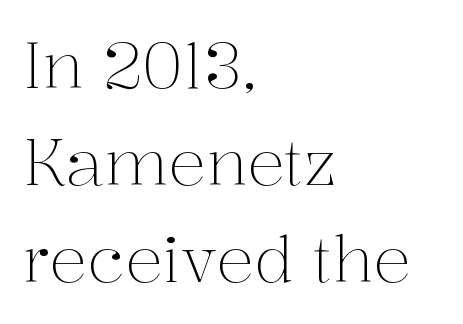
The image shows 63 px light serif type, upright; set left-aligned, normal line spacing (1.54x), normal letter spacing, not underlined; medium stroke contrast and a medium x-height.
